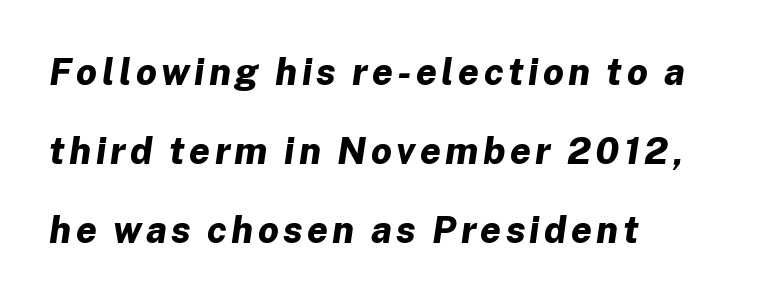
The image shows 37 px bold type, italic (leaning right); set left-aligned, loose line spacing (2.14x), not underlined; low stroke contrast and a medium x-height.
